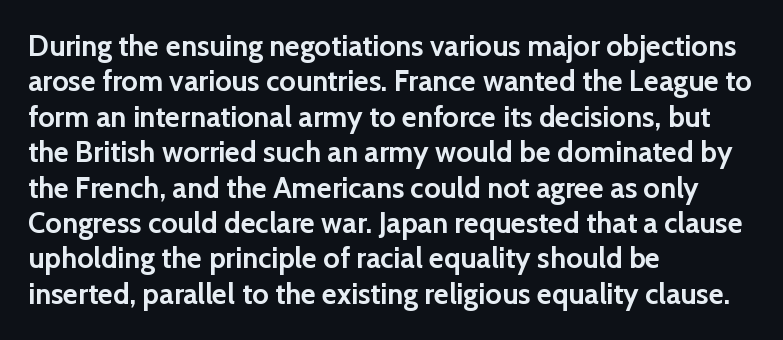
The image shows 29 px semibold sans-serif type, upright; set left-aligned, line spacing 1.22x, normal letter spacing, not underlined; low stroke contrast and a medium x-height.
